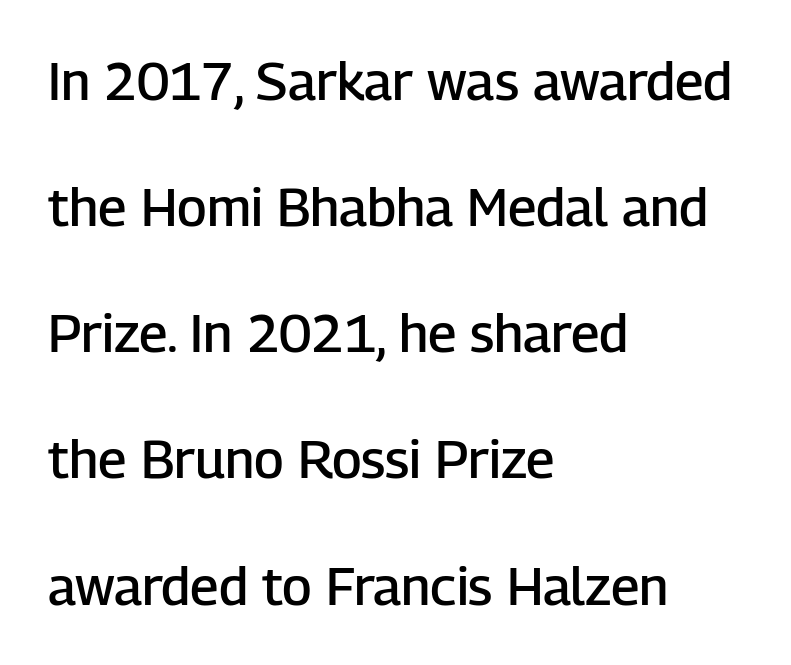
{"serif": "no", "italic": "no", "bold": "semi", "weight": "semibold", "width": "normal", "stroke_contrast": "low", "x_height": "medium", "monospaced": "no", "underline": "no", "align": "left", "line_spacing": "loose", "line_spacing_ratio": 2.38, "letter_spacing": "normal", "letter_spacing_em": 0.0, "glyph_px": 53}
